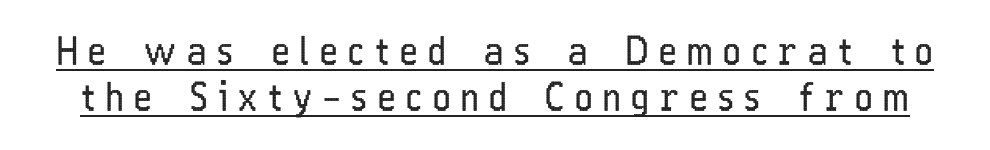
{"serif": "no", "italic": "no", "bold": "no", "weight": "regular", "width": "condensed", "stroke_contrast": "low", "x_height": "medium", "monospaced": "no", "underline": "yes", "line_spacing_ratio": 1.21, "letter_spacing": "wide", "letter_spacing_em": 0.28, "glyph_px": 38}
